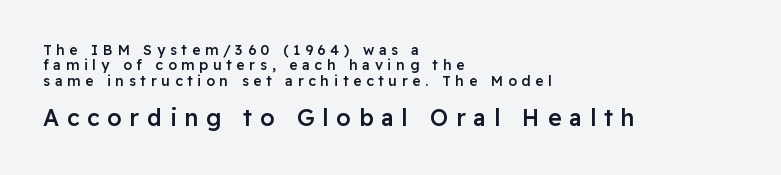
The image shows 23 px text type, upright; set left-aligned, tight line spacing (1.09x), unusually wide letter spacing (+0.34 em), not underlined; the second (bottom) block is 1.64x larger.
